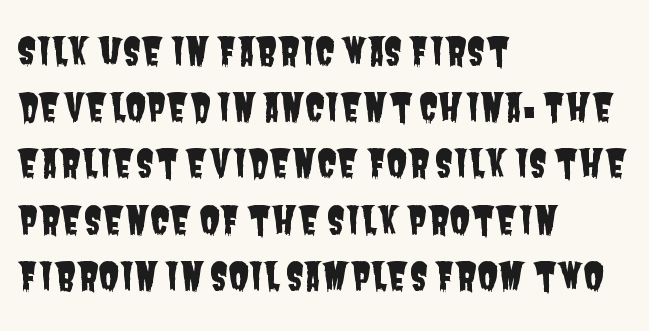
Note the varied advance widths — an 'i' is clearly narrower than an 'm'. The rows are spaced the way most documents space them. How are the letters spaced? Ordinarily, with no added tracking. This rendering features lettering with no underline. No feet cap the strokes, marking this as sans-serif type. The compositor pushed each line to the left boundary.
